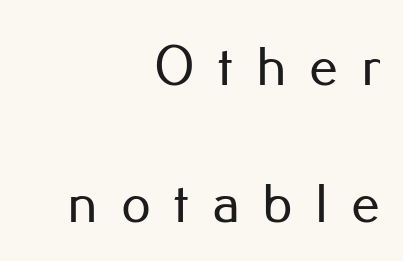
{"serif": "no", "italic": "no", "width": "normal", "stroke_contrast": "low", "x_height": "small", "monospaced": "no", "underline": "no", "align": "right", "line_spacing": "loose", "line_spacing_ratio": 2.36, "letter_spacing": "wide", "letter_spacing_em": 0.39, "glyph_px": 58}
